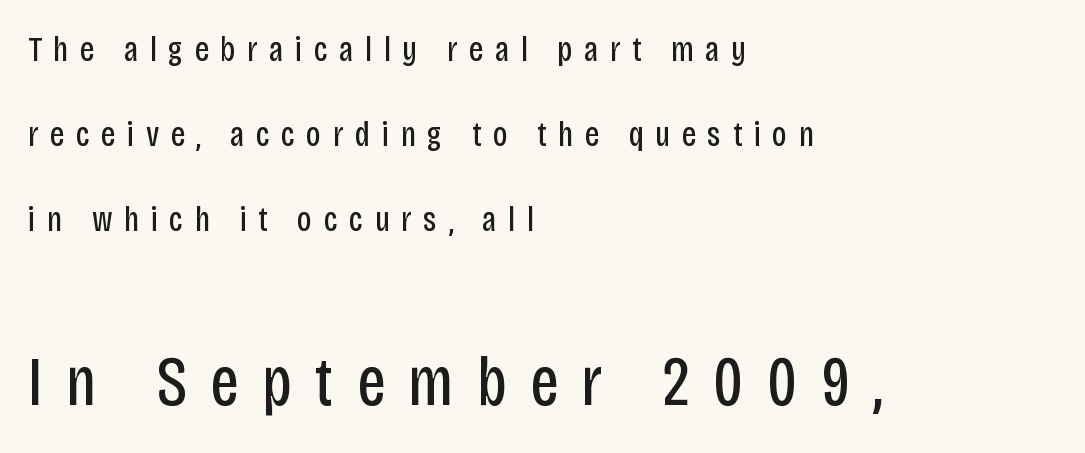
The image shows 70 px regular-weight, condensed sans-serif type, upright; set left-aligned, loose line spacing (2.43x), unusually wide letter spacing (+0.33 em), not underlined; the second (bottom) block is 2.0x larger; low stroke contrast and a large x-height.
